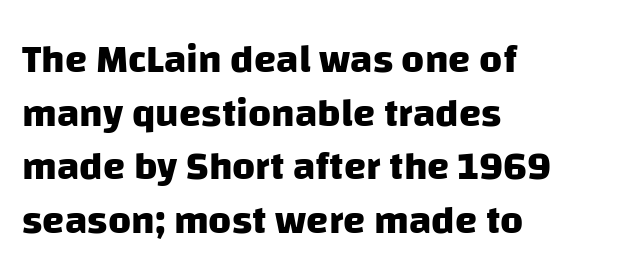
Q: Is the text bold? A: Yes.
Q: Is the typeface a serif or a sans-serif typeface? A: Sans-serif.
Q: Is the text underlined? A: No.
Q: How is the paragraph aligned? A: Left-aligned.
Q: Is the spacing between letters normal or unusually wide? A: Normal.
Q: Is the spacing between lines tight, normal or loose? A: Normal.
Q: Width (condensed, normal, or wide)? A: Normal.
Q: Stroke contrast? A: Low.
Q: x-height? A: Large.
Q: Monospaced? A: No.
